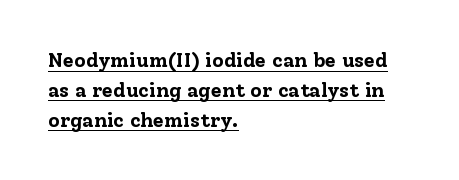
{"italic": "no", "bold": "yes", "underline": "yes", "align": "left", "line_spacing": "normal", "line_spacing_ratio": 1.49, "letter_spacing": "normal", "letter_spacing_em": 0.0, "glyph_px": 20}
